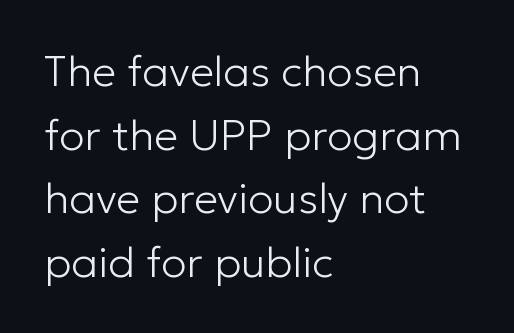
Layout note: lines flush left. Weight: not bold — regular or lighter. Characters follow at the spacing the type designer built in. Unmarked baselines from the first word to the last.
